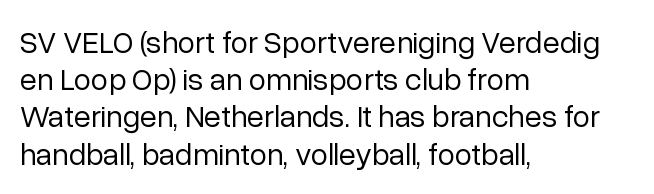
{"serif": "no", "italic": "no", "bold": "no", "weight": "regular", "width": "normal", "stroke_contrast": "low", "x_height": "medium", "monospaced": "no", "underline": "no", "align": "left", "line_spacing_ratio": 1.2, "letter_spacing": "normal", "letter_spacing_em": 0.0, "glyph_px": 31}
